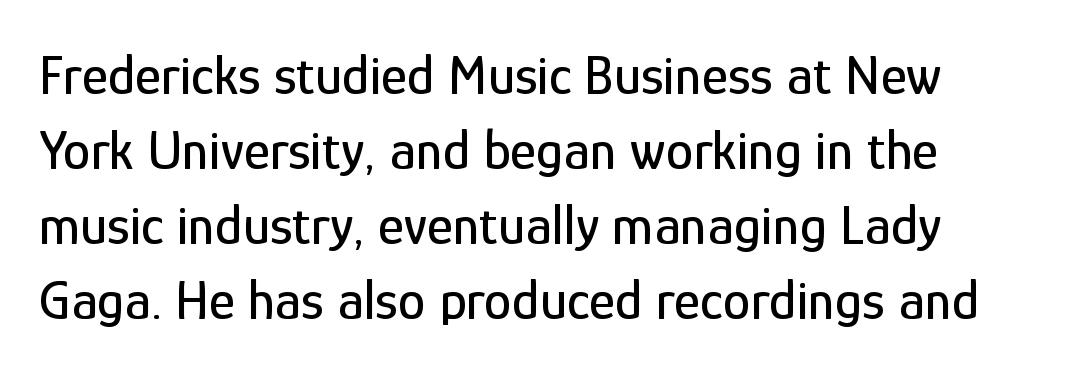
The image shows 56 px condensed sans-serif type, upright; set normal line spacing (1.34x), normal letter spacing, not underlined; low stroke contrast and a medium x-height.
